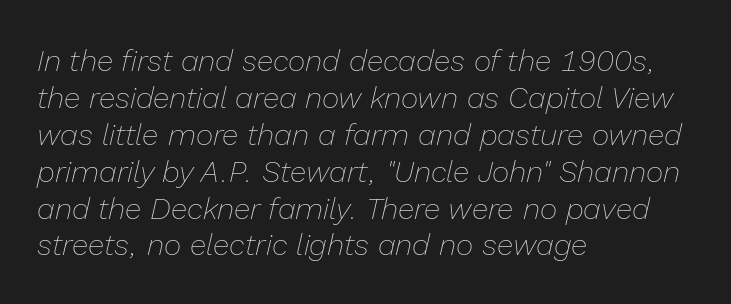
{"italic": "yes", "lean": "right", "slant_degrees": 13, "bold": "no", "weight": "thin", "width": "normal", "stroke_contrast": "low", "x_height": "medium", "monospaced": "no", "underline": "no", "align": "left", "line_spacing_ratio": 1.23, "letter_spacing": "normal", "letter_spacing_em": 0.0, "glyph_px": 30}
